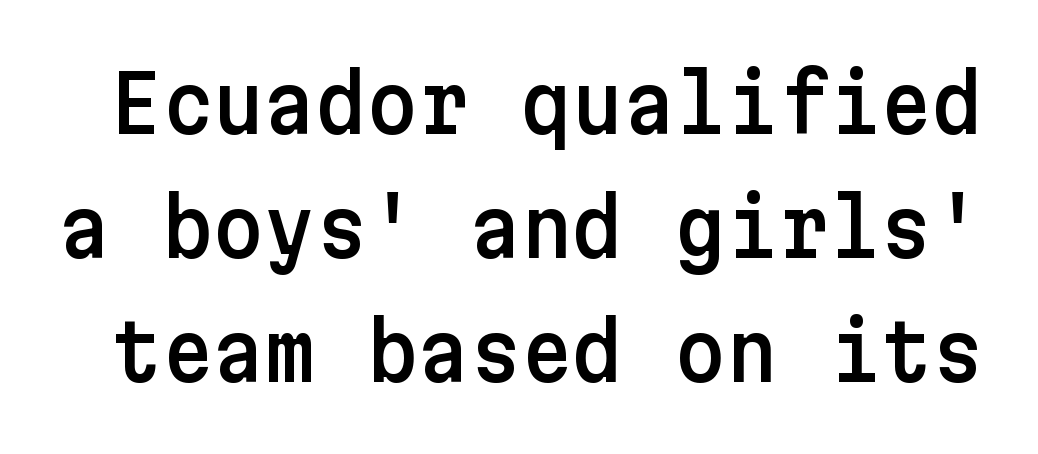
The image shows 79 px sans-serif type, upright; set normal line spacing (1.57x), normal letter spacing, not underlined; low stroke contrast and a medium x-height.
